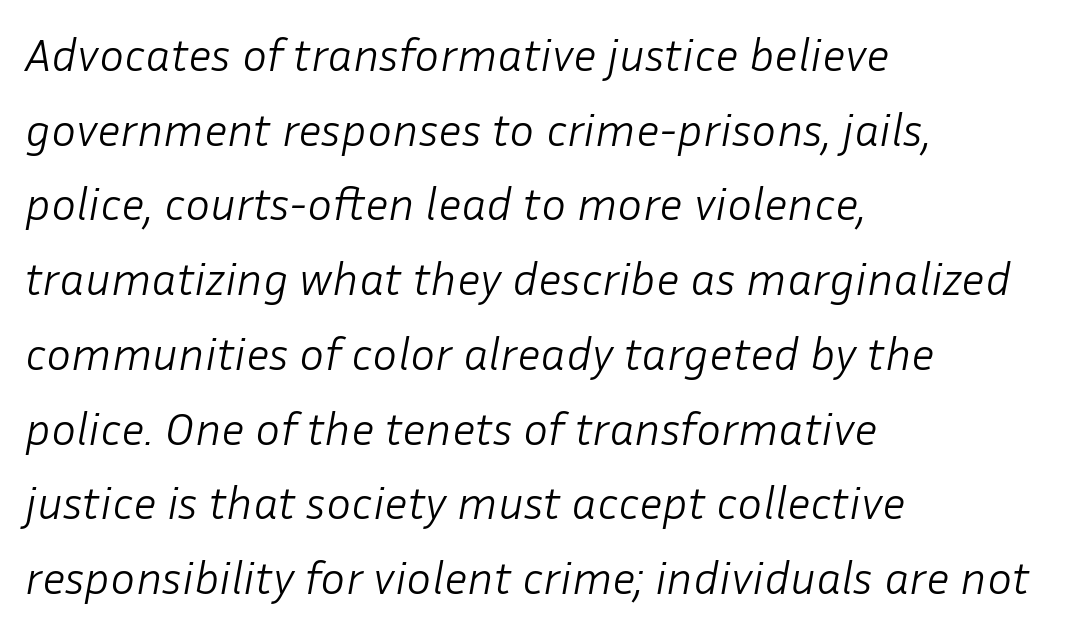
{"italic": "yes", "lean": "right", "slant_degrees": 10, "bold": "no", "weight": "light", "width": "normal", "stroke_contrast": "low", "x_height": "medium", "monospaced": "no", "underline": "no", "align": "left", "line_spacing": "normal", "line_spacing_ratio": 1.59, "letter_spacing": "normal", "letter_spacing_em": 0.0, "glyph_px": 47}
